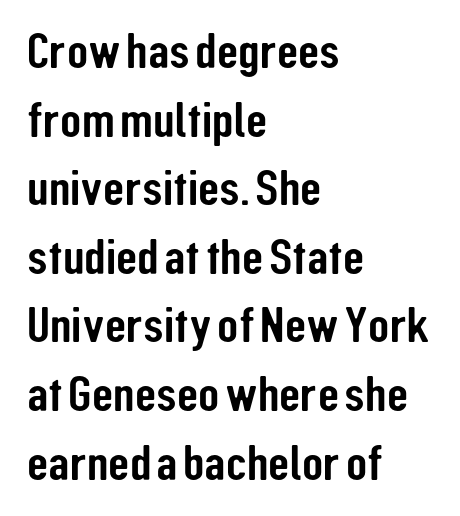
The image shows 49 px condensed sans-serif type, upright; set left-aligned, normal line spacing (1.4x), normal letter spacing, not underlined; low stroke contrast and a medium x-height.
